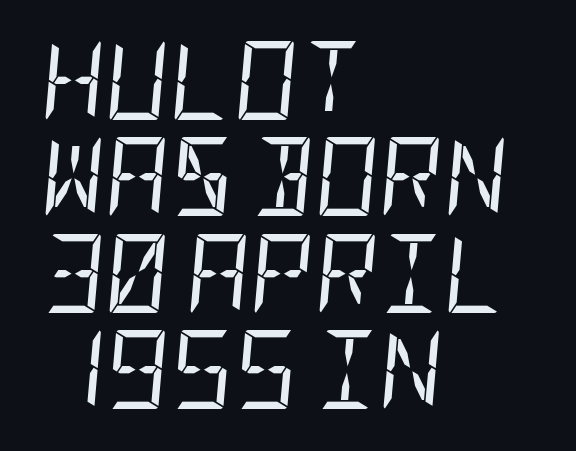
{"italic": "yes", "lean": "right", "slant_degrees": 5, "bold": "no", "weight": "regular", "width": "condensed", "stroke_contrast": "low", "x_height": "large", "underline": "no", "align": "left", "line_spacing_ratio": 1.22, "letter_spacing": "normal", "letter_spacing_em": 0.0, "glyph_px": 79}
